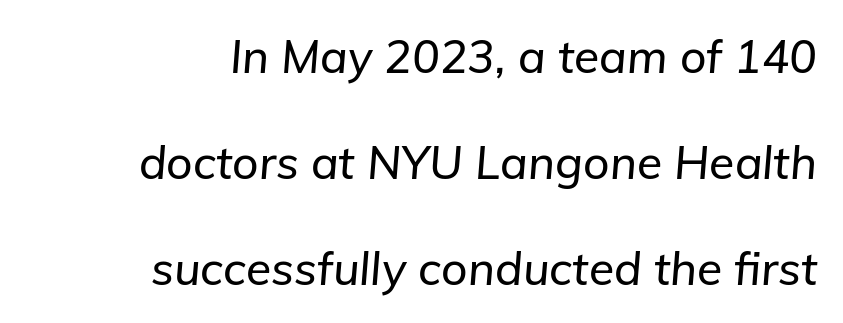
Q: Is the text italic (slanted)? A: Yes, it leans right by about 5 degrees.
Q: Is the text underlined? A: No.
Q: How is the paragraph aligned? A: Right-aligned.
Q: Is the spacing between letters normal or unusually wide? A: Normal.
Q: Is the spacing between lines tight, normal or loose? A: Loose.
Q: Width (condensed, normal, or wide)? A: Normal.
Q: Stroke contrast? A: Low.
Q: x-height? A: Medium.
Q: Monospaced? A: No.
